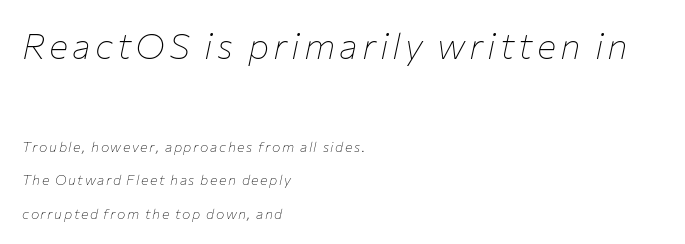
Q: Is the text bold? A: No.
Q: Is the text italic (slanted)? A: Yes, it leans right by about 12 degrees.
Q: Is the text underlined? A: No.
Q: How is the paragraph aligned? A: Left-aligned.
Q: Is the spacing between lines tight, normal or loose? A: Loose.
Q: Which block of text is set in a larger size, the first (top) or the second (bottom)? A: The first (top) one.
Q: Width (condensed, normal, or wide)? A: Normal.
Q: Stroke contrast? A: Low.
Q: x-height? A: Medium.
Q: Monospaced? A: No.
